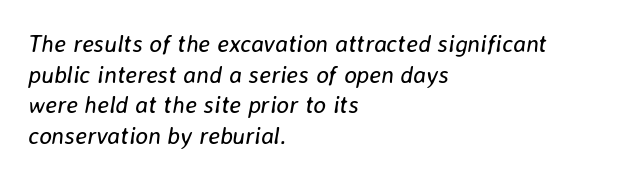
Q: Is the text bold? A: No.
Q: Is the text italic (slanted)? A: Yes, it leans right by about 8 degrees.
Q: Is the text underlined? A: No.
Q: How is the paragraph aligned? A: Left-aligned.
Q: Is the spacing between letters normal or unusually wide? A: Normal.
Q: Is the spacing between lines tight, normal or loose? A: Normal.
